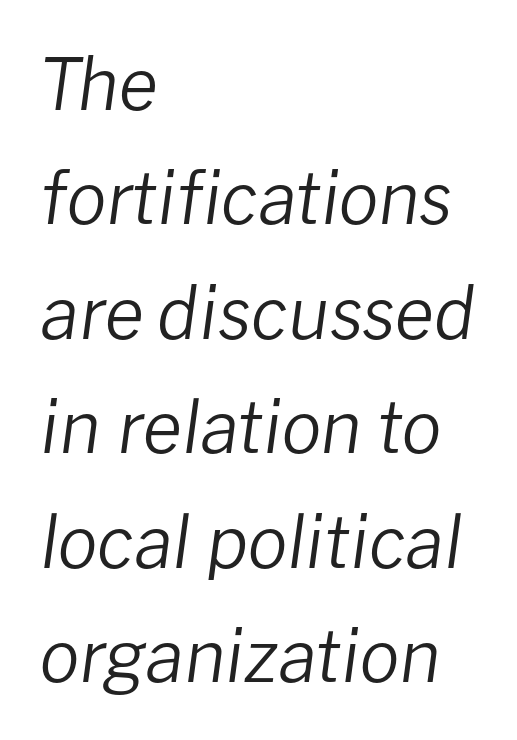
Rule under the text: the space is simply empty. Regular leading. Each line starts at the same left margin while the right side varies. You can tell it's italic because the verticals aren't actually vertical. Unbolded letterforms with no extra heft. Nothing unusual about the tracking: characters are spaced as the font intends.
